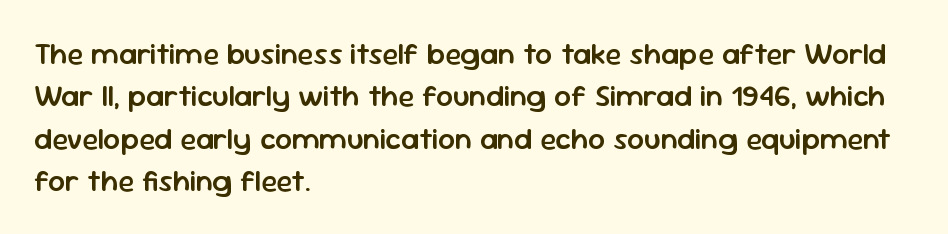
{"serif": "no", "italic": "no", "bold": "semi", "weight": "semibold", "width": "normal", "stroke_contrast": "low", "x_height": "medium", "monospaced": "no", "underline": "no", "align": "left", "line_spacing": "normal", "line_spacing_ratio": 1.41, "letter_spacing": "normal", "letter_spacing_em": 0.0, "glyph_px": 30}
